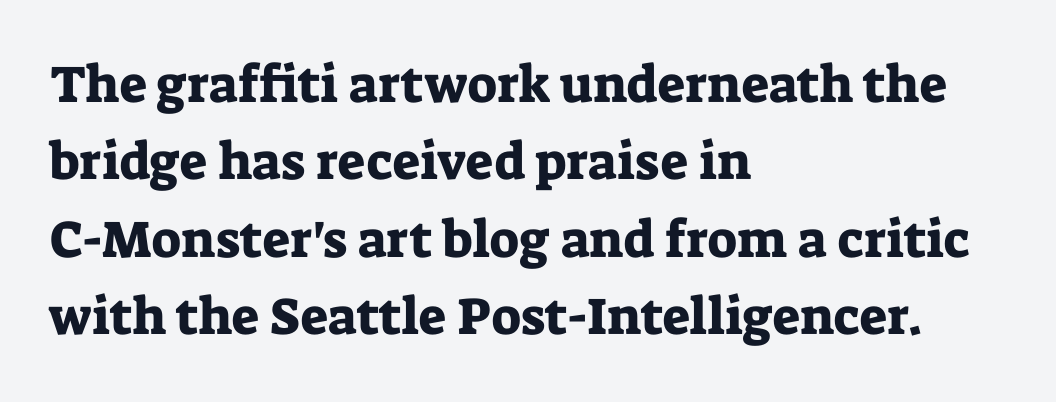
Each new line begins a customary step beneath the previous one. One-word summary of the alignment: left. The glyphs in this specimen are seriffed. Letters rest on an invisible, unmarked baseline. Unlike italic type, these characters show no tilt at all.
